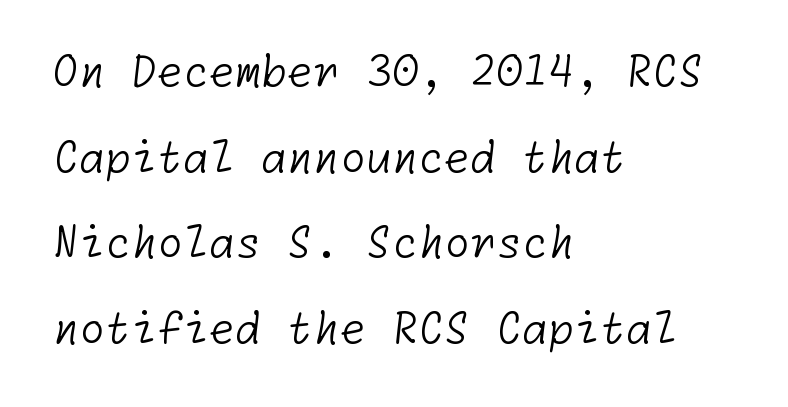
{"serif": "no", "bold": "no", "weight": "light", "width": "normal", "stroke_contrast": "low", "x_height": "medium", "underline": "no", "align": "left", "line_spacing": "loose", "line_spacing_ratio": 2.04, "letter_spacing": "normal", "letter_spacing_em": 0.0, "glyph_px": 42}
